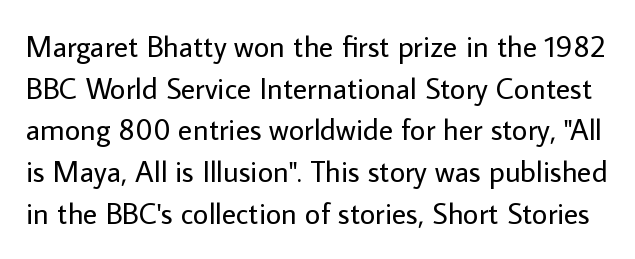
The image shows 30 px regular-weight sans-serif type, upright; set normal line spacing (1.39x), normal letter spacing, not underlined; low stroke contrast and a medium x-height.
